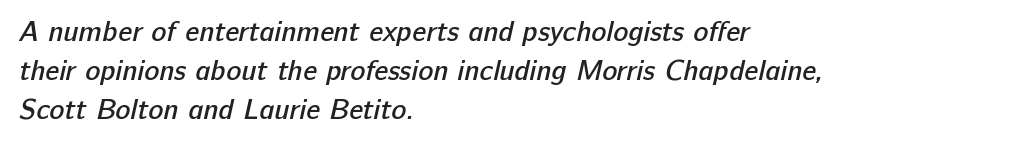
Q: Is the text bold? A: Semi-bold.
Q: Is the typeface a serif or a sans-serif typeface? A: Sans-serif.
Q: Is the text underlined? A: No.
Q: How is the paragraph aligned? A: Left-aligned.
Q: Is the spacing between letters normal or unusually wide? A: Normal.
Q: Is the spacing between lines tight, normal or loose? A: Normal.
Q: Width (condensed, normal, or wide)? A: Normal.
Q: Stroke contrast? A: Low.
Q: x-height? A: Medium.
Q: Monospaced? A: No.
